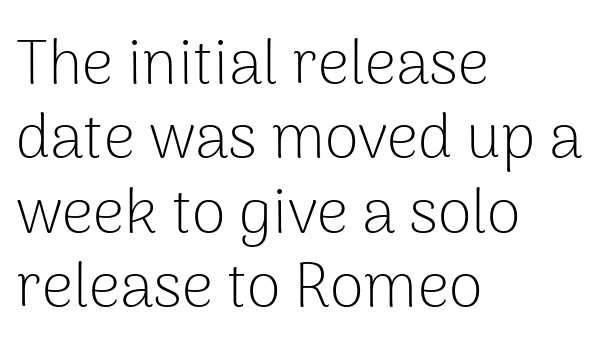
This rendering employs a face without finishing strokes, i.e., a sans-serif. Caption: multi-line text, flush left, ragged right. Posture: upright roman. Decoration check: the copy has no underline. Bold? No — there's no thickening of the strokes.
